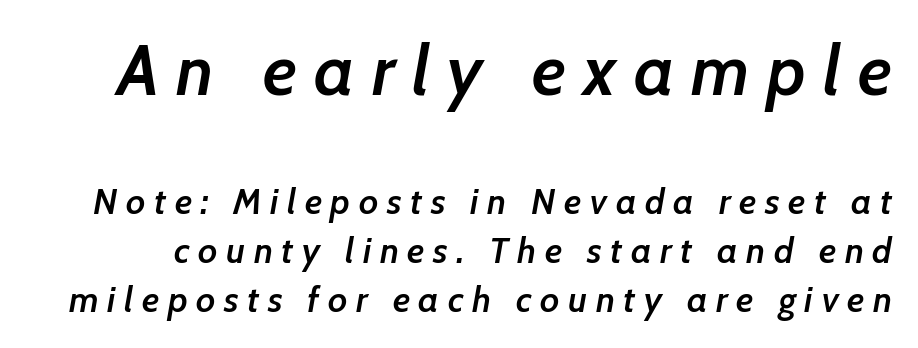
{"italic": "yes", "lean": "right", "slant_degrees": 7, "bold": "semi", "weight": "semibold", "width": "normal", "stroke_contrast": "low", "x_height": "medium", "monospaced": "no", "underline": "no", "line_spacing": "normal", "line_spacing_ratio": 1.36, "letter_spacing": "wide", "letter_spacing_em": 0.24, "larger_block": "first", "size_ratio": 1.97, "glyph_px": 71}
